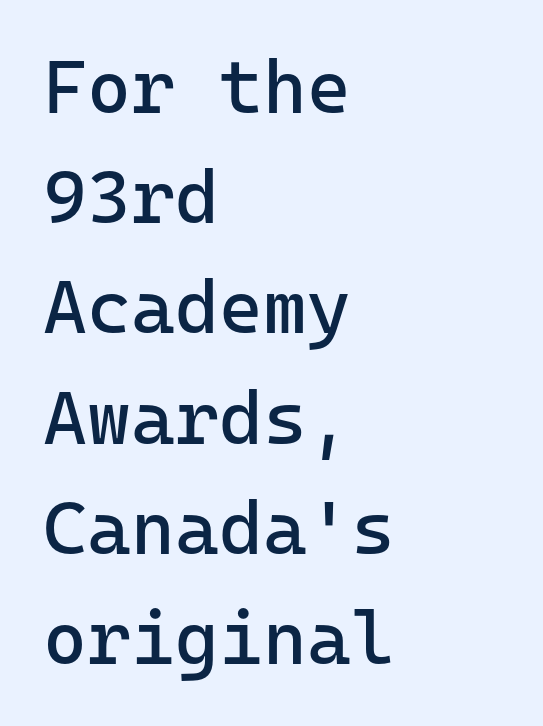
{"serif": "no", "italic": "no", "bold": "no", "weight": "regular", "width": "normal", "stroke_contrast": "low", "x_height": "medium", "monospaced": "yes", "underline": "no", "align": "left", "line_spacing": "normal", "line_spacing_ratio": 1.47, "letter_spacing": "normal", "letter_spacing_em": 0.0, "glyph_px": 75}
